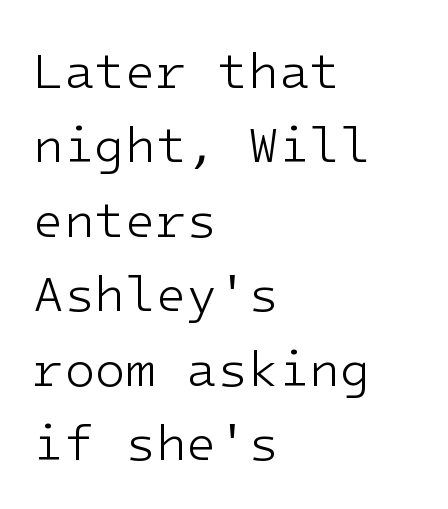
{"serif": "no", "italic": "no", "bold": "no", "weight": "light", "width": "normal", "stroke_contrast": "low", "x_height": "medium", "underline": "no", "align": "left", "line_spacing": "normal", "line_spacing_ratio": 1.49, "letter_spacing": "normal", "letter_spacing_em": 0.0, "glyph_px": 50}
